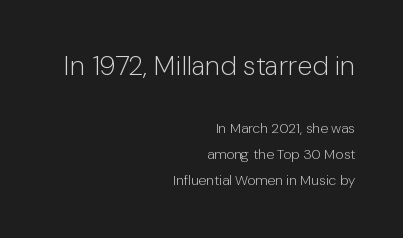
The block sitting higher on the canvas is the one with enlarged characters. How are the letters spaced? Ordinarily, with no added tracking. Posture: upright roman. Underlining? Definitely not there. These glyphs show unthickened strokes, regular width or finer. The rag falls on the left side of this text block.
